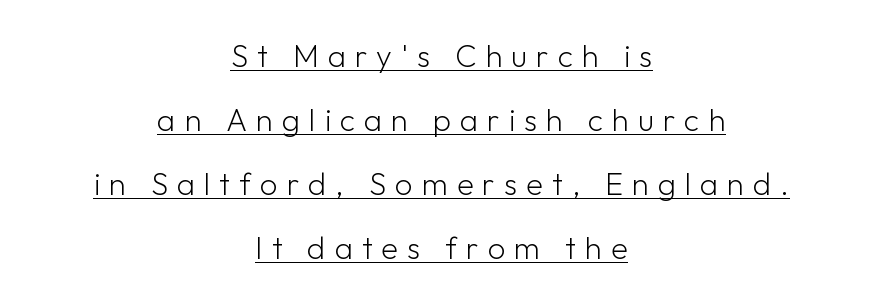
Q: Is the text bold? A: No.
Q: Is the text italic (slanted)? A: No, it is upright.
Q: Is the typeface a serif or a sans-serif typeface? A: Sans-serif.
Q: Is the text underlined? A: Yes.
Q: How is the paragraph aligned? A: Centered.
Q: Is the spacing between letters normal or unusually wide? A: Unusually wide.
Q: Is the spacing between lines tight, normal or loose? A: Loose.
Q: Width (condensed, normal, or wide)? A: Normal.
Q: Stroke contrast? A: Low.
Q: x-height? A: Medium.
Q: Monospaced? A: No.
